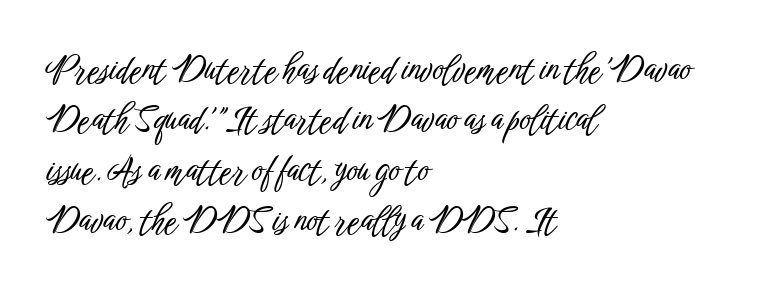
Q: Is the text italic (slanted)? A: Yes.
Q: Is the typeface a serif or a sans-serif typeface? A: Sans-serif.
Q: Is the text underlined? A: No.
Q: How is the paragraph aligned? A: Left-aligned.
Q: Is the spacing between letters normal or unusually wide? A: Normal.
Q: Is the spacing between lines tight, normal or loose? A: Normal.
Q: Width (condensed, normal, or wide)? A: Condensed.
Q: Stroke contrast? A: Low.
Q: x-height? A: Medium.
Q: Monospaced? A: No.
